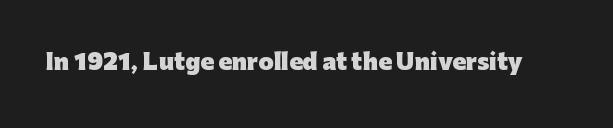
The image shows 22 px bold type, upright; set normal letter spacing, not underlined.
